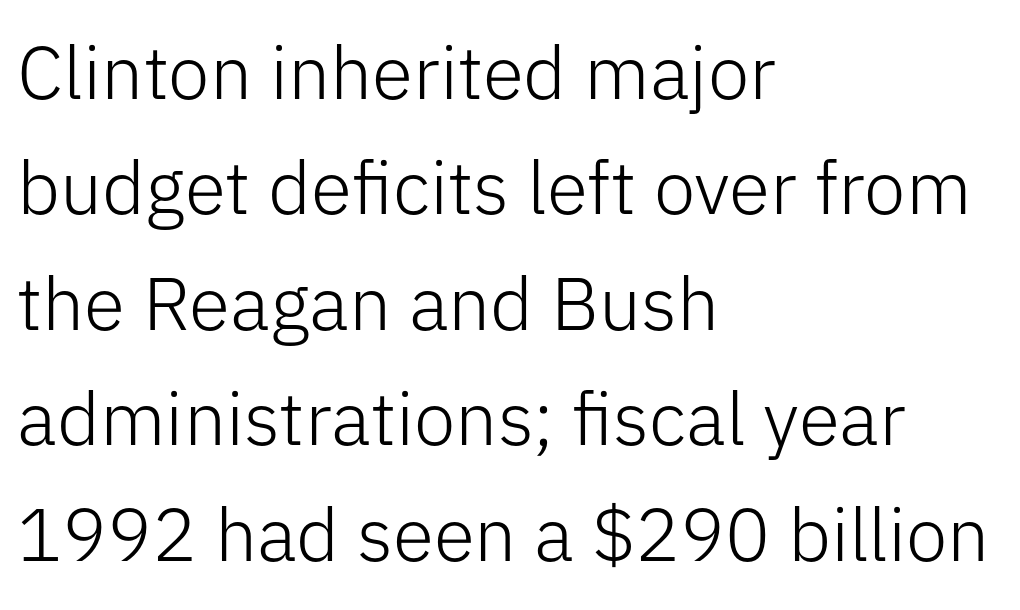
Q: Is the text bold? A: No.
Q: Is the text italic (slanted)? A: No, it is upright.
Q: Is the typeface a serif or a sans-serif typeface? A: Sans-serif.
Q: Is the text underlined? A: No.
Q: How is the paragraph aligned? A: Left-aligned.
Q: Is the spacing between letters normal or unusually wide? A: Normal.
Q: Is the spacing between lines tight, normal or loose? A: Normal.
Q: Width (condensed, normal, or wide)? A: Normal.
Q: Stroke contrast? A: Low.
Q: x-height? A: Medium.
Q: Monospaced? A: No.
